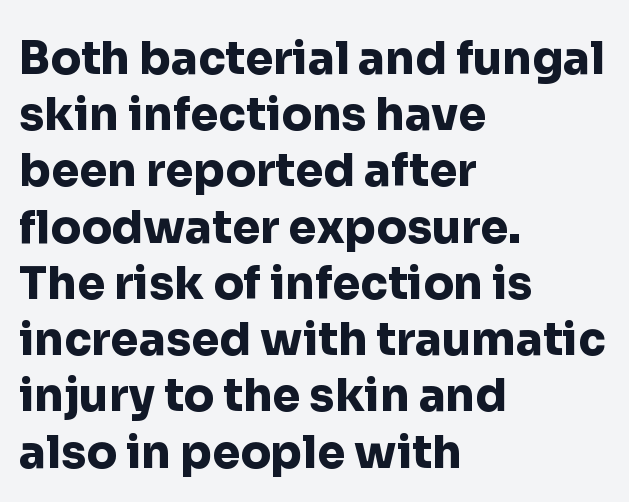
Q: Is the text bold? A: Yes.
Q: Is the text italic (slanted)? A: No, it is upright.
Q: Is the typeface a serif or a sans-serif typeface? A: Sans-serif.
Q: Is the text underlined? A: No.
Q: How is the paragraph aligned? A: Left-aligned.
Q: Is the spacing between letters normal or unusually wide? A: Normal.
Q: Is the spacing between lines tight, normal or loose? A: Normal.
Q: Width (condensed, normal, or wide)? A: Normal.
Q: Stroke contrast? A: Low.
Q: x-height? A: Medium.
Q: Monospaced? A: No.
